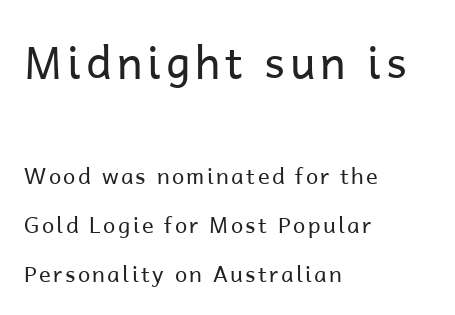
Q: Is the text bold? A: No.
Q: Is the text italic (slanted)? A: No, it is upright.
Q: Is the typeface a serif or a sans-serif typeface? A: Sans-serif.
Q: Is the text underlined? A: No.
Q: How is the paragraph aligned? A: Left-aligned.
Q: Is the spacing between lines tight, normal or loose? A: Loose.
Q: Which block of text is set in a larger size, the first (top) or the second (bottom)? A: The first (top) one.
Q: Width (condensed, normal, or wide)? A: Normal.
Q: Stroke contrast? A: Low.
Q: x-height? A: Medium.
Q: Monospaced? A: No.
